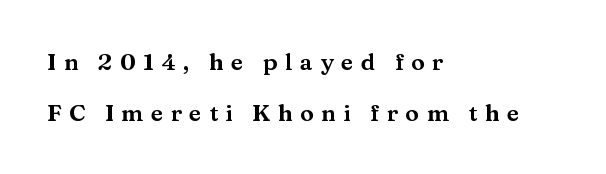
Compared with typical body copy, the letter spacing here is much looser. The letters stand straight up with perfectly vertical stems. Quick note: interline space is abundant. Beneath every word, the page is bare. Horizontally, the lines are justified to the leading edge only.
